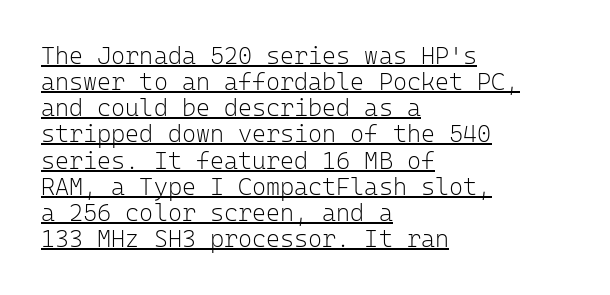
Q: Is the text bold? A: No.
Q: Is the text italic (slanted)? A: No, it is upright.
Q: Is the text underlined? A: Yes.
Q: How is the paragraph aligned? A: Left-aligned.
Q: Is the spacing between letters normal or unusually wide? A: Normal.
Q: Is the spacing between lines tight, normal or loose? A: Tight.
